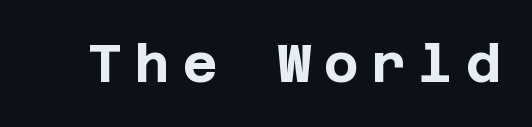
{"serif": "no", "italic": "no", "bold": "yes", "weight": "bold", "width": "normal", "stroke_contrast": "low", "x_height": "large", "underline": "no", "letter_spacing": "wide", "letter_spacing_em": 0.24, "glyph_px": 53}
